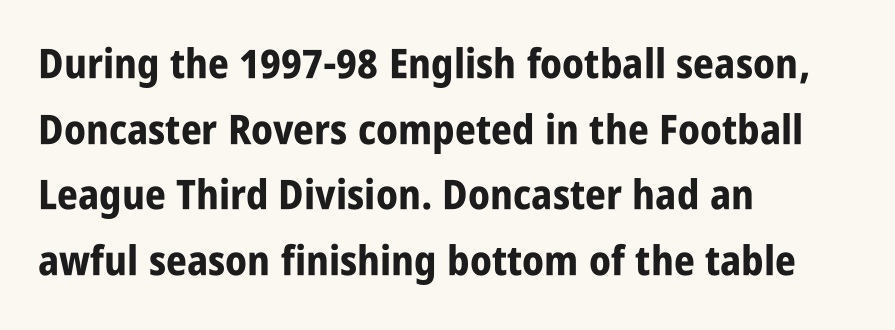
Honestly, there is no underline to notice here at all. You'd pick this weight for a headline — it's a proper bold. Notice how the stems are strictly vertical — no italics here. A student would call this left alignment; a typographer would say flush left, rag right. How would I describe the line gaps? Plain and ordinary.
